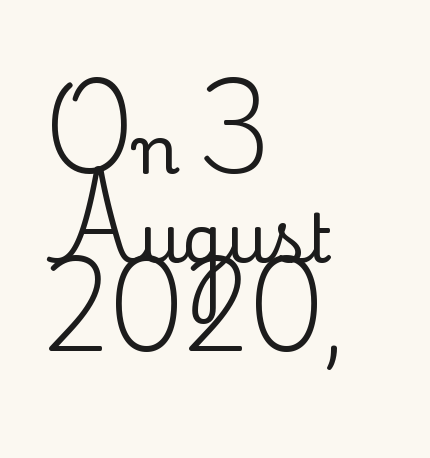
The image shows 67 px serif type, upright; set left-aligned, normal line spacing (1.33x), normal letter spacing, not underlined; low stroke contrast and a small x-height.
